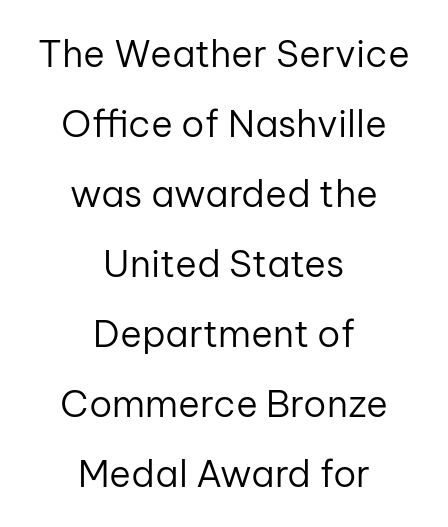
The image shows 37 px regular-weight sans-serif type, upright; set centered, line spacing 1.89x, normal letter spacing, not underlined; low stroke contrast and a medium x-height.
